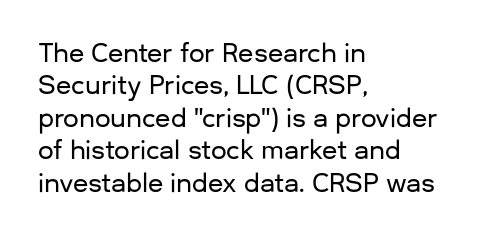
The image shows 25 px text type, upright; set left-aligned, normal line spacing (1.3x), normal letter spacing, not underlined.
